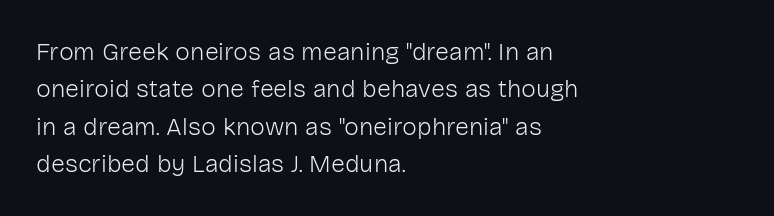
Q: Is the text bold? A: No.
Q: Is the text italic (slanted)? A: No, it is upright.
Q: Is the text underlined? A: No.
Q: How is the paragraph aligned? A: Left-aligned.
Q: Is the spacing between letters normal or unusually wide? A: Normal.
Q: Is the spacing between lines tight, normal or loose? A: Normal.
